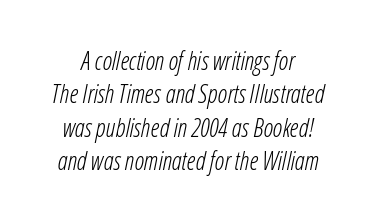
The image shows 25 px text type, italic (leaning right); set normal line spacing (1.34x), normal letter spacing, not underlined.
